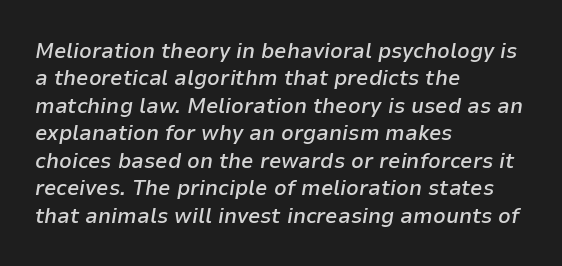
Q: Is the text bold? A: Semi-bold.
Q: Is the text italic (slanted)? A: Yes, it leans right by about 9 degrees.
Q: Is the text underlined? A: No.
Q: How is the paragraph aligned? A: Left-aligned.
Q: Is the spacing between letters normal or unusually wide? A: Normal.
Q: Is the spacing between lines tight, normal or loose? A: Normal.
